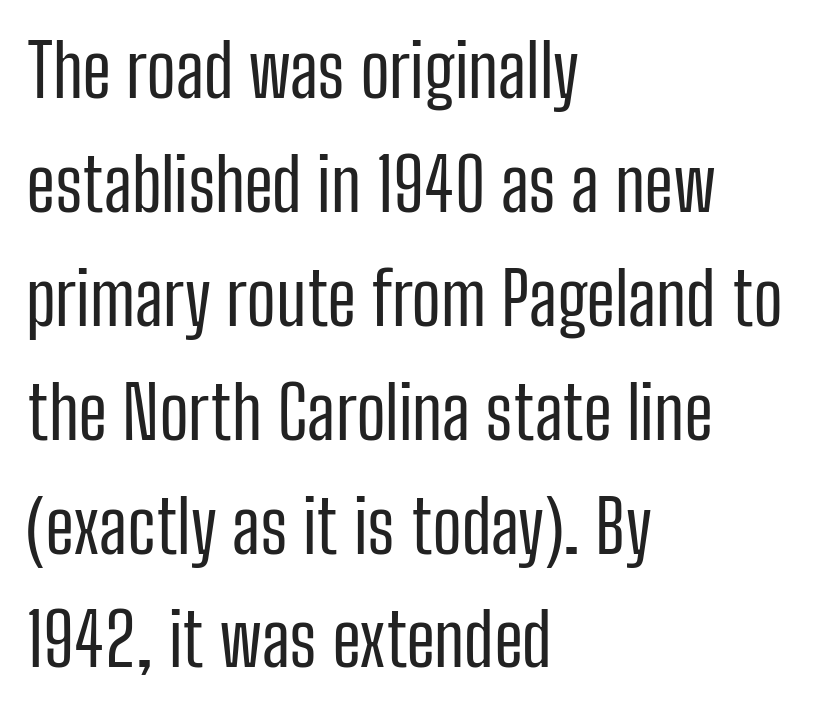
{"serif": "no", "italic": "no", "bold": "no", "weight": "regular", "width": "condensed", "stroke_contrast": "low", "x_height": "medium", "monospaced": "no", "underline": "no", "align": "left", "line_spacing": "normal", "line_spacing_ratio": 1.56, "letter_spacing": "normal", "letter_spacing_em": 0.0, "glyph_px": 73}
